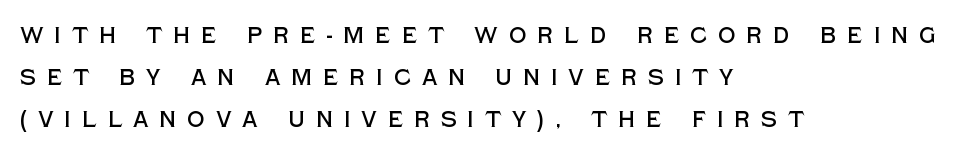
Q: Is the text italic (slanted)? A: No, it is upright.
Q: Is the text underlined? A: No.
Q: How is the paragraph aligned? A: Left-aligned.
Q: Is the spacing between letters normal or unusually wide? A: Unusually wide.
Q: Is the spacing between lines tight, normal or loose? A: Loose.
